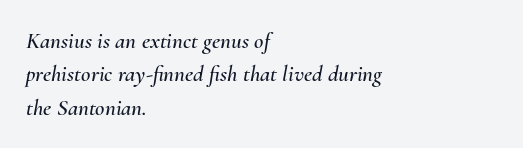
{"italic": "yes", "lean": "right", "slant_degrees": 10, "underline": "no", "align": "left", "line_spacing": "normal", "line_spacing_ratio": 1.45, "letter_spacing": "normal", "letter_spacing_em": 0.0, "glyph_px": 23}
